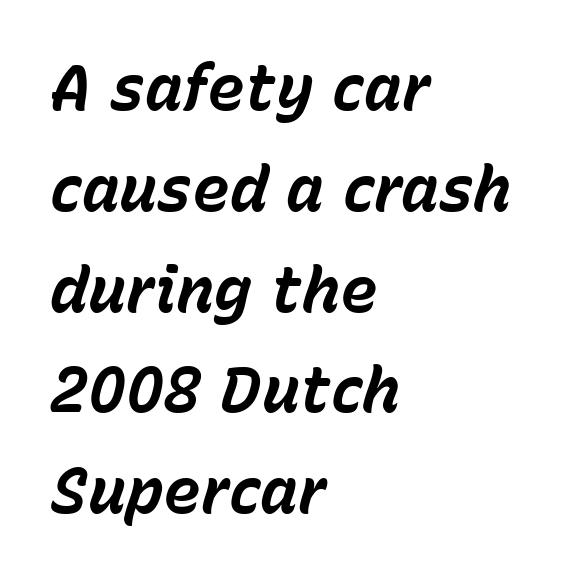
Q: Is the text bold? A: Yes.
Q: Is the text italic (slanted)? A: Yes, it leans right by about 15 degrees.
Q: Is the text underlined? A: No.
Q: How is the paragraph aligned? A: Left-aligned.
Q: Is the spacing between letters normal or unusually wide? A: Normal.
Q: Is the spacing between lines tight, normal or loose? A: Normal.
Q: Width (condensed, normal, or wide)? A: Normal.
Q: Stroke contrast? A: Low.
Q: x-height? A: Medium.
Q: Monospaced? A: No.
